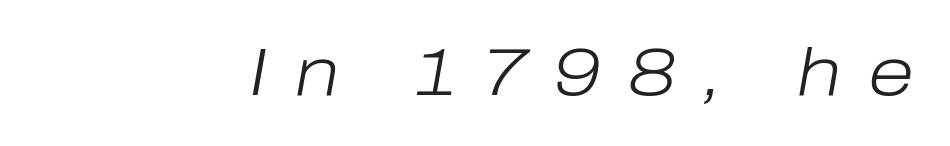
{"italic": "yes", "lean": "right", "slant_degrees": 10, "bold": "no", "weight": "light", "width": "normal", "stroke_contrast": "low", "x_height": "medium", "monospaced": "no", "underline": "no", "letter_spacing": "wide", "letter_spacing_em": 0.4, "glyph_px": 67}
